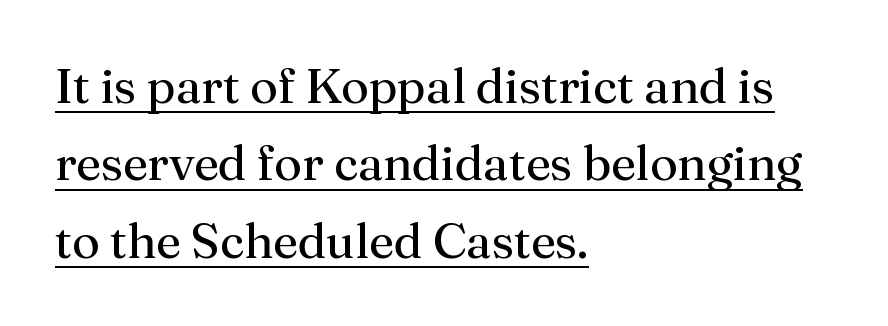
The image shows 49 px regular-weight serif type, upright; set left-aligned, normal line spacing (1.58x), normal letter spacing, underlined; medium stroke contrast and a medium x-height.
